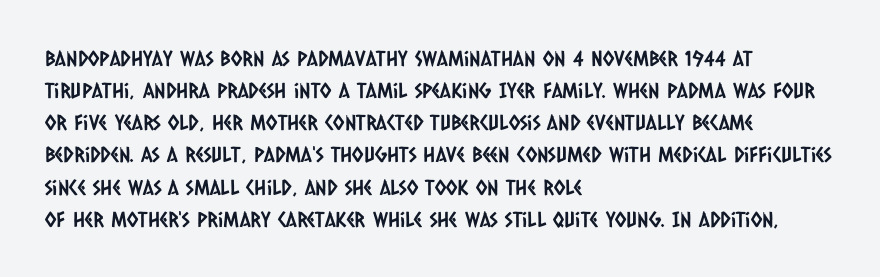
The image shows 21 px text type; set left-aligned, normal line spacing (1.53x), normal letter spacing, not underlined.
